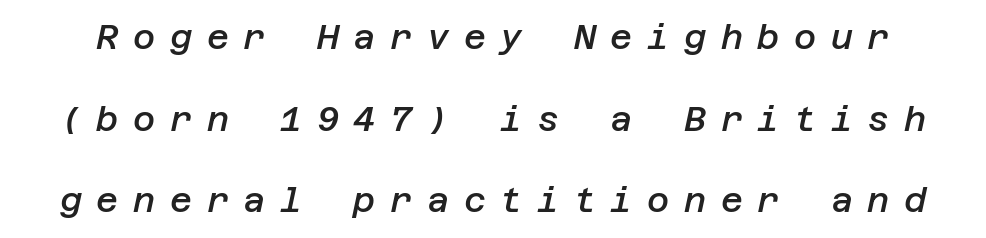
{"italic": "yes", "lean": "right", "slant_degrees": 12, "bold": "semi", "weight": "semibold", "width": "normal", "stroke_contrast": "low", "x_height": "large", "underline": "no", "line_spacing": "loose", "line_spacing_ratio": 2.4, "letter_spacing": "wide", "letter_spacing_em": 0.43, "glyph_px": 34}
